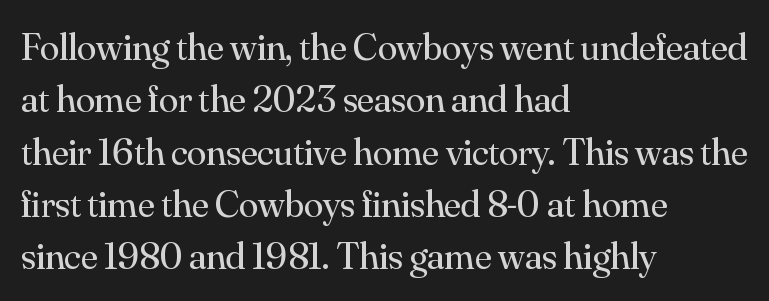
Q: Is the text bold? A: No.
Q: Is the text italic (slanted)? A: No, it is upright.
Q: Is the typeface a serif or a sans-serif typeface? A: Serif.
Q: Is the text underlined? A: No.
Q: How is the paragraph aligned? A: Left-aligned.
Q: Is the spacing between letters normal or unusually wide? A: Normal.
Q: Is the spacing between lines tight, normal or loose? A: Normal.
Q: Width (condensed, normal, or wide)? A: Normal.
Q: Stroke contrast? A: Medium.
Q: x-height? A: Small.
Q: Monospaced? A: No.
